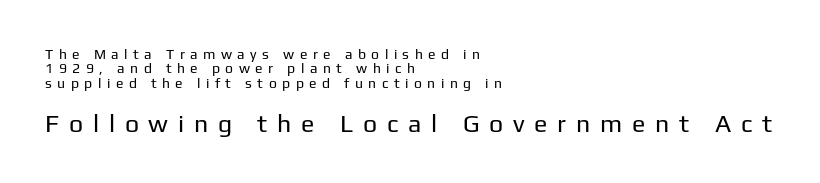
{"italic": "no", "bold": "no", "underline": "no", "align": "left", "line_spacing": "tight", "line_spacing_ratio": 1.02, "letter_spacing": "wide", "letter_spacing_em": 0.39, "larger_block": "second", "size_ratio": 1.79, "glyph_px": 25}
